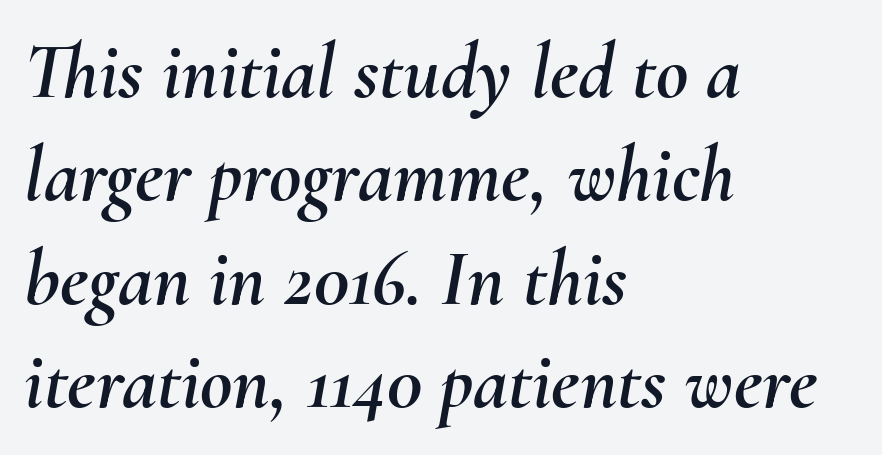
{"italic": "yes", "lean": "right", "slant_degrees": 10, "width": "normal", "stroke_contrast": "medium", "x_height": "small", "monospaced": "no", "underline": "no", "align": "left", "line_spacing": "normal", "line_spacing_ratio": 1.31, "letter_spacing": "normal", "letter_spacing_em": 0.0, "glyph_px": 79}
